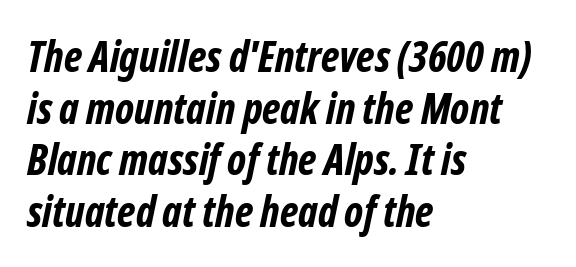
{"serif": "no", "bold": "yes", "weight": "bold", "width": "condensed", "stroke_contrast": "low", "x_height": "medium", "monospaced": "no", "underline": "no", "align": "left", "line_spacing_ratio": 1.23, "letter_spacing": "normal", "letter_spacing_em": 0.0, "glyph_px": 42}
